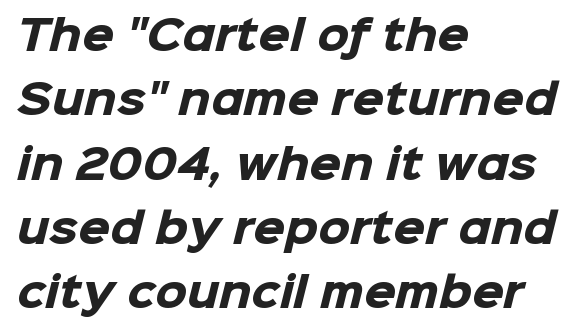
The image shows 41 px heavy sans-serif type; set left-aligned, normal line spacing (1.57x), normal letter spacing, not underlined; low stroke contrast and a medium x-height.
